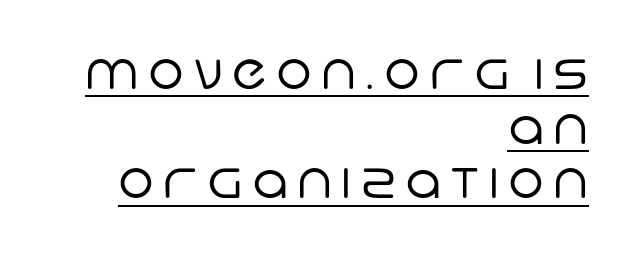
Q: Is the text bold? A: No.
Q: Is the typeface a serif or a sans-serif typeface? A: Sans-serif.
Q: Is the text underlined? A: Yes.
Q: How is the paragraph aligned? A: Right-aligned.
Q: Is the spacing between letters normal or unusually wide? A: Unusually wide.
Q: Is the spacing between lines tight, normal or loose? A: Tight.
Q: Width (condensed, normal, or wide)? A: Normal.
Q: Stroke contrast? A: Low.
Q: x-height? A: Large.
Q: Monospaced? A: No.
